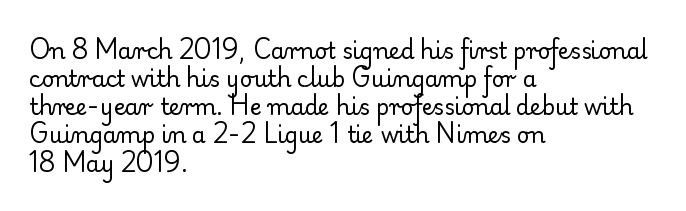
{"italic": "no", "bold": "no", "underline": "no", "align": "left", "line_spacing": "normal", "line_spacing_ratio": 1.28, "letter_spacing": "normal", "letter_spacing_em": 0.0, "glyph_px": 22}
